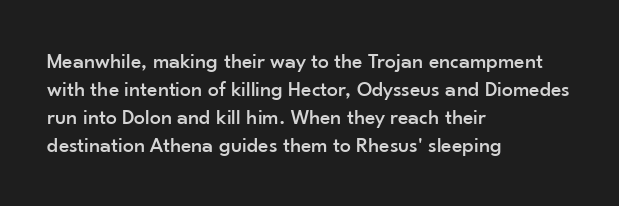
The image shows 22 px text type, upright; set left-aligned, normal line spacing (1.28x), normal letter spacing, not underlined.
